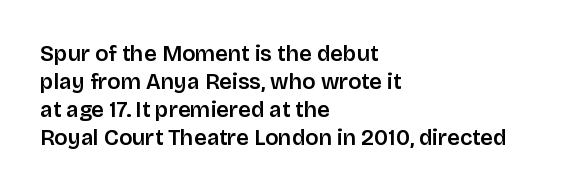
Style check: upright. Decoration check: the copy has no underline. The gaps between neighbouring characters are ordinary and unremarkable. This sample is left-justified, so line endings fall wherever the words run out. The rows are spaced the way most documents space them.
